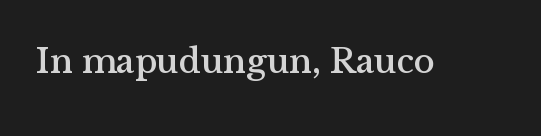
{"serif": "yes", "italic": "no", "width": "normal", "stroke_contrast": "medium", "x_height": "medium", "monospaced": "no", "underline": "no", "letter_spacing": "normal", "letter_spacing_em": 0.0, "glyph_px": 35}
